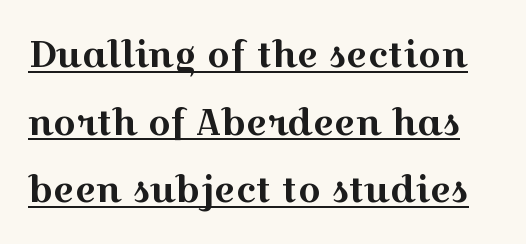
There is no visible air inserted between adjacent glyphs. Proportional: the letters do not fall into vertical columns. Serifs: yes, visible at the terminals of the letterforms. Vertical strokes here are truly vertical. Honestly, the underline is the first thing you notice here.
